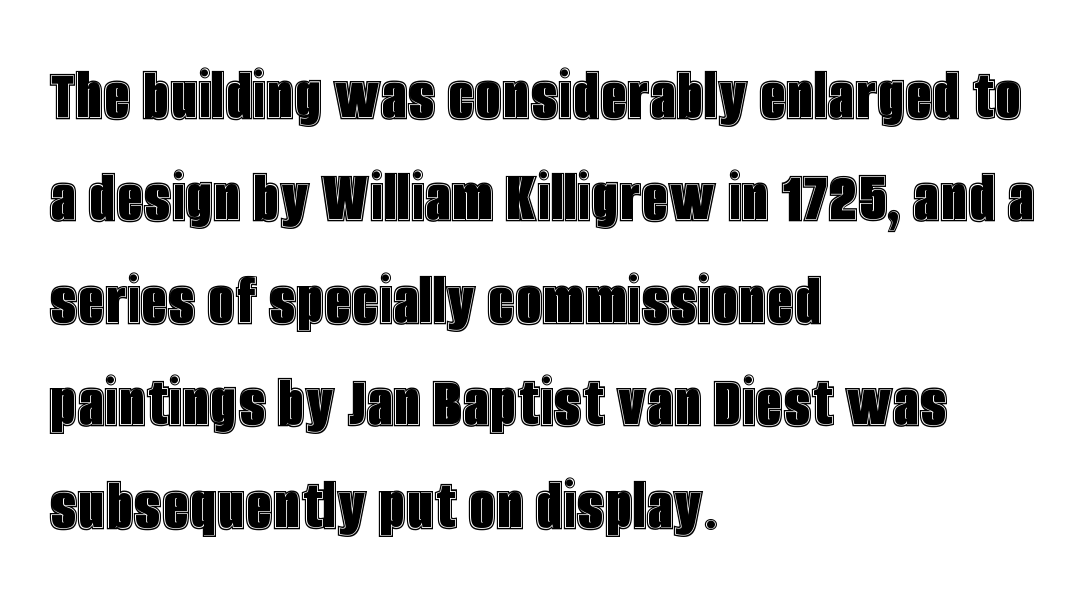
{"italic": "no", "width": "condensed", "x_height": "large", "monospaced": "no", "underline": "no", "align": "left", "line_spacing": "normal", "line_spacing_ratio": 1.33, "letter_spacing": "normal", "letter_spacing_em": 0.0, "glyph_px": 77}
